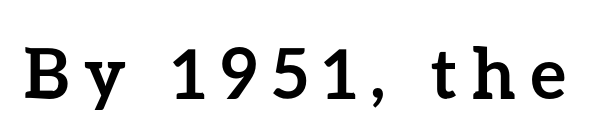
Words appear elongated and porous because spacing is wide. The axis of the letterforms is exactly vertical. Heavy, bold letterforms. The letters advance in unequal steps, a hallmark of proportional type. Underlining? Definitely not there.
